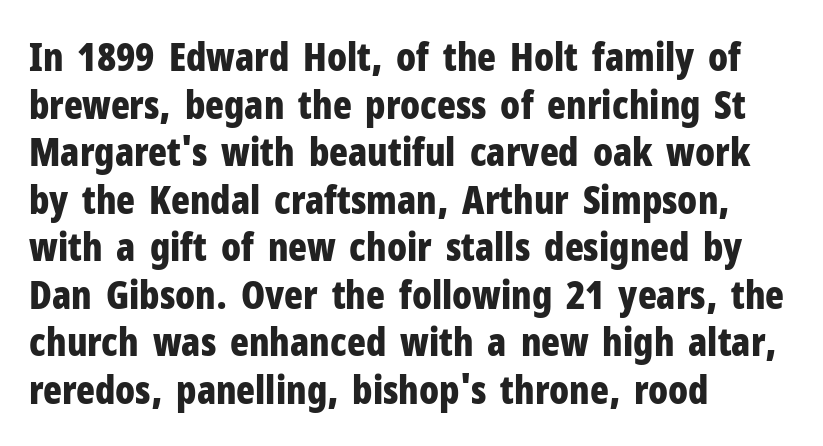
{"serif": "no", "italic": "no", "bold": "yes", "weight": "bold", "width": "condensed", "stroke_contrast": "low", "x_height": "medium", "monospaced": "no", "underline": "no", "align": "left", "line_spacing_ratio": 1.22, "letter_spacing": "normal", "letter_spacing_em": 0.0, "glyph_px": 39}
